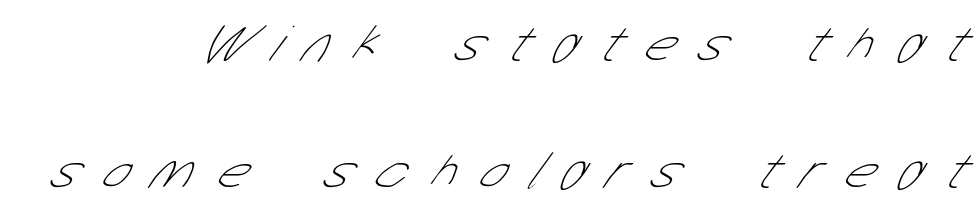
Q: Is the text bold? A: No.
Q: Is the typeface a serif or a sans-serif typeface? A: Sans-serif.
Q: Is the text underlined? A: No.
Q: How is the paragraph aligned? A: Right-aligned.
Q: Is the spacing between letters normal or unusually wide? A: Unusually wide.
Q: Is the spacing between lines tight, normal or loose? A: Loose.
Q: Width (condensed, normal, or wide)? A: Condensed.
Q: Stroke contrast? A: Low.
Q: x-height? A: Medium.
Q: Monospaced? A: No.
